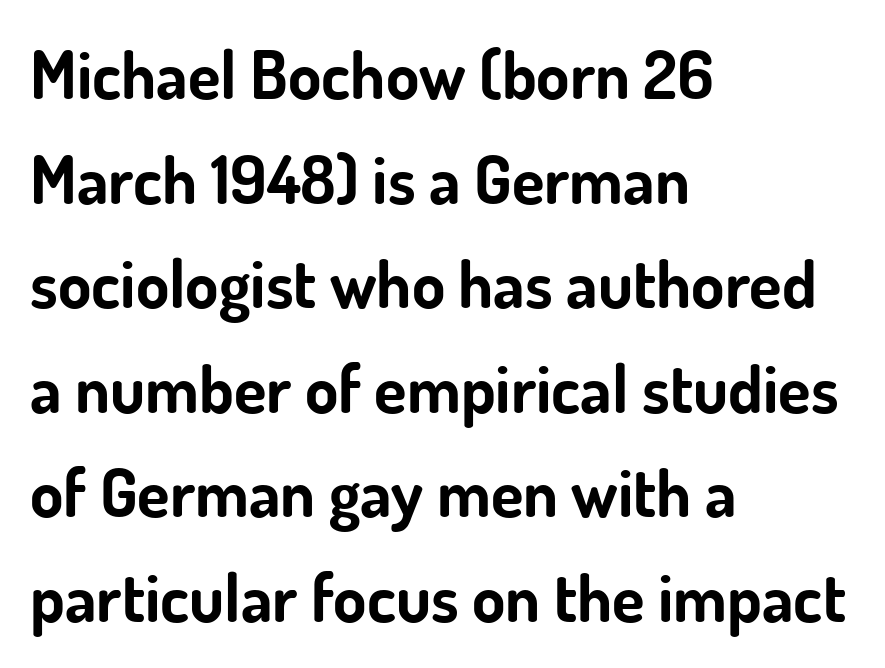
Q: Is the text bold? A: Yes.
Q: Is the text italic (slanted)? A: No, it is upright.
Q: Is the typeface a serif or a sans-serif typeface? A: Sans-serif.
Q: Is the text underlined? A: No.
Q: How is the paragraph aligned? A: Left-aligned.
Q: Is the spacing between letters normal or unusually wide? A: Normal.
Q: Is the spacing between lines tight, normal or loose? A: Normal.
Q: Width (condensed, normal, or wide)? A: Normal.
Q: Stroke contrast? A: Low.
Q: x-height? A: Small.
Q: Monospaced? A: No.
